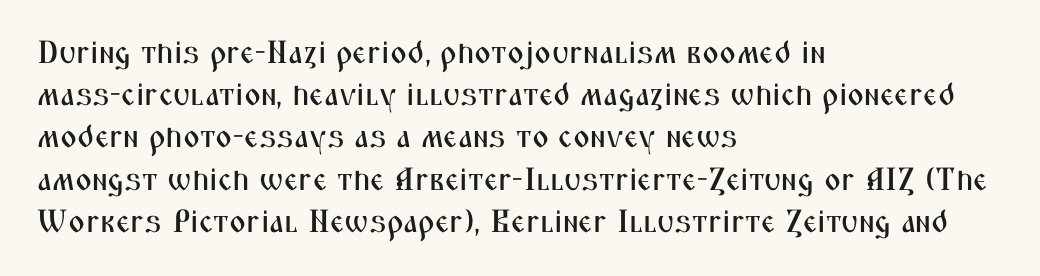
Q: Is the text italic (slanted)? A: No, it is upright.
Q: Is the typeface a serif or a sans-serif typeface? A: Sans-serif.
Q: Is the text underlined? A: No.
Q: How is the paragraph aligned? A: Left-aligned.
Q: Is the spacing between letters normal or unusually wide? A: Normal.
Q: Is the spacing between lines tight, normal or loose? A: Normal.
Q: Width (condensed, normal, or wide)? A: Condensed.
Q: Stroke contrast? A: Medium.
Q: x-height? A: Medium.
Q: Monospaced? A: No.
